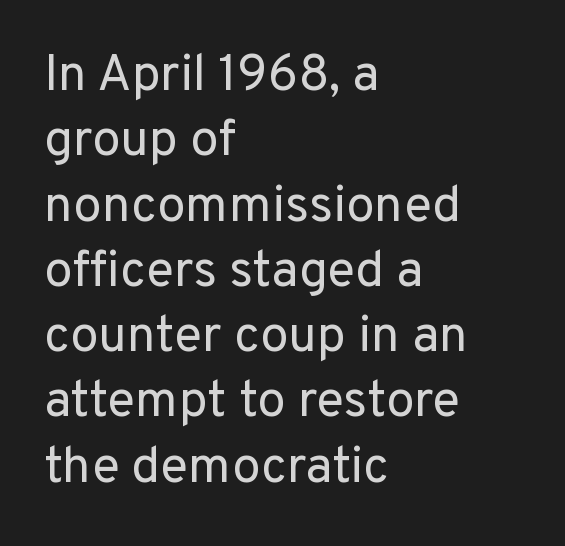
Is the letter spacing exaggerated? No — it looks like the ordinary default. Designer's note — italics off, roman on. Clear beneath every line of the passage. Observe the absence of serifs on each vertical stroke in this sample. Spacing verdict: proportional, widths tailored to each character.
